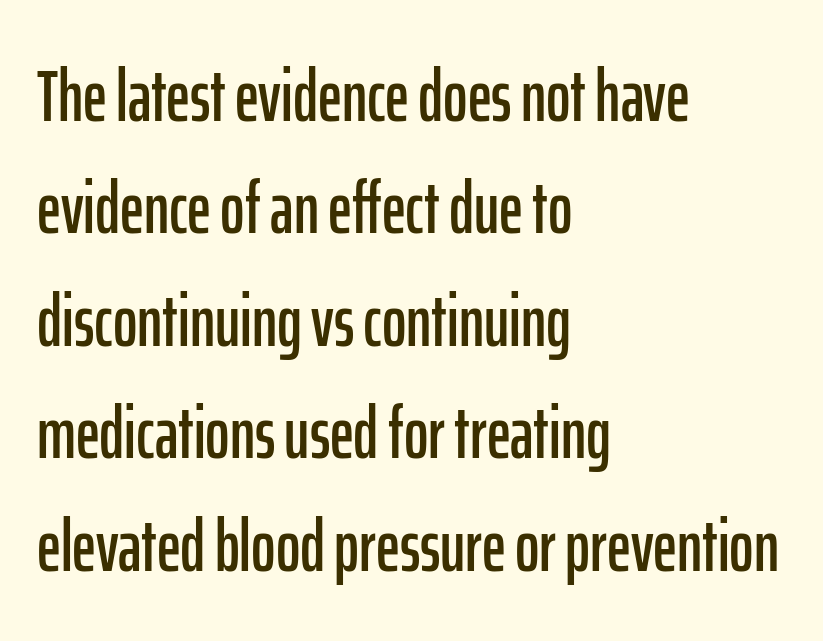
{"serif": "no", "italic": "no", "width": "condensed", "stroke_contrast": "low", "x_height": "medium", "monospaced": "no", "underline": "no", "align": "left", "line_spacing": "normal", "line_spacing_ratio": 1.52, "letter_spacing": "normal", "letter_spacing_em": 0.0, "glyph_px": 74}
